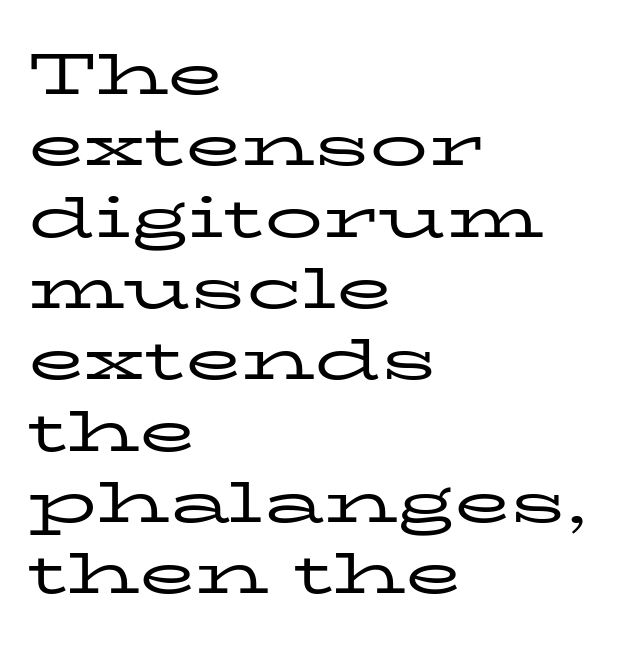
{"serif": "yes", "italic": "no", "bold": "no", "weight": "regular", "width": "wide", "stroke_contrast": "low", "x_height": "medium", "monospaced": "no", "underline": "no", "align": "left", "line_spacing_ratio": 1.23, "letter_spacing": "normal", "letter_spacing_em": 0.0, "glyph_px": 58}
